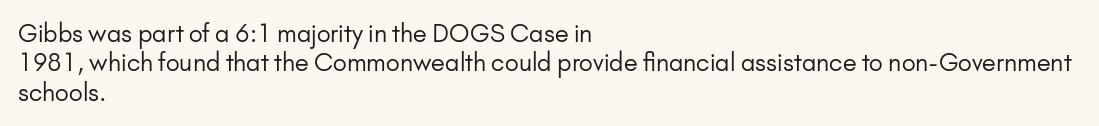
The image shows 24 px text type, upright; set left-aligned, line spacing 1.22x, normal letter spacing, not underlined.
